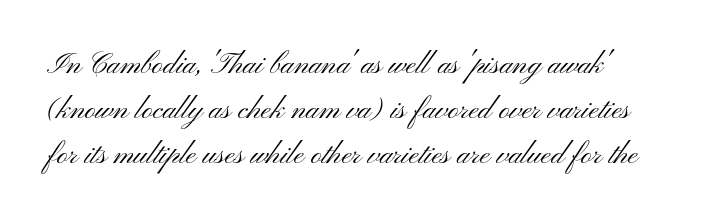
{"serif": "no", "bold": "no", "weight": "light", "width": "wide", "stroke_contrast": "medium", "x_height": "small", "monospaced": "no", "underline": "no", "line_spacing": "normal", "line_spacing_ratio": 1.5, "letter_spacing": "normal", "letter_spacing_em": 0.0, "glyph_px": 30}
